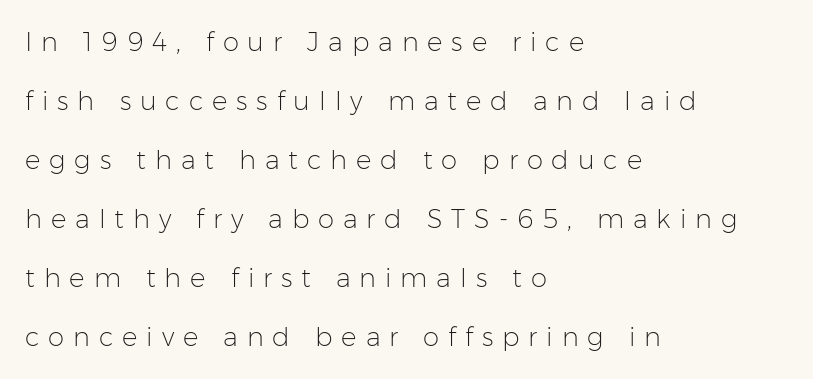
{"italic": "no", "bold": "no", "underline": "no", "align": "left", "line_spacing": "loose", "line_spacing_ratio": 2.27, "letter_spacing": "wide", "letter_spacing_em": 0.34, "glyph_px": 26}
